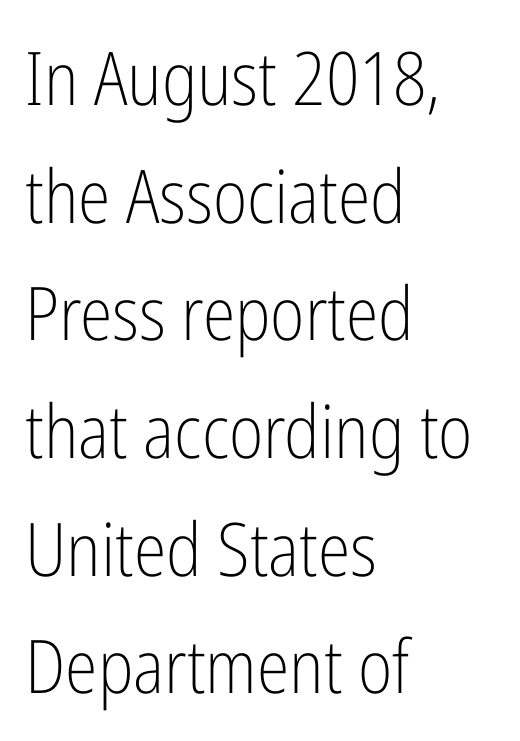
Q: Is the text bold? A: No.
Q: Is the text italic (slanted)? A: No, it is upright.
Q: Is the typeface a serif or a sans-serif typeface? A: Sans-serif.
Q: Is the text underlined? A: No.
Q: How is the paragraph aligned? A: Left-aligned.
Q: Is the spacing between letters normal or unusually wide? A: Normal.
Q: Is the spacing between lines tight, normal or loose? A: Normal.
Q: Width (condensed, normal, or wide)? A: Condensed.
Q: Stroke contrast? A: Low.
Q: x-height? A: Medium.
Q: Monospaced? A: No.
